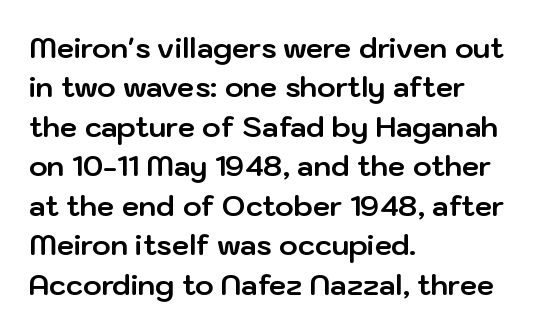
Q: Is the text bold? A: Yes.
Q: Is the text italic (slanted)? A: No, it is upright.
Q: Is the typeface a serif or a sans-serif typeface? A: Sans-serif.
Q: Is the text underlined? A: No.
Q: How is the paragraph aligned? A: Left-aligned.
Q: Is the spacing between letters normal or unusually wide? A: Normal.
Q: Is the spacing between lines tight, normal or loose? A: Normal.
Q: Width (condensed, normal, or wide)? A: Normal.
Q: Stroke contrast? A: Low.
Q: x-height? A: Medium.
Q: Monospaced? A: No.
